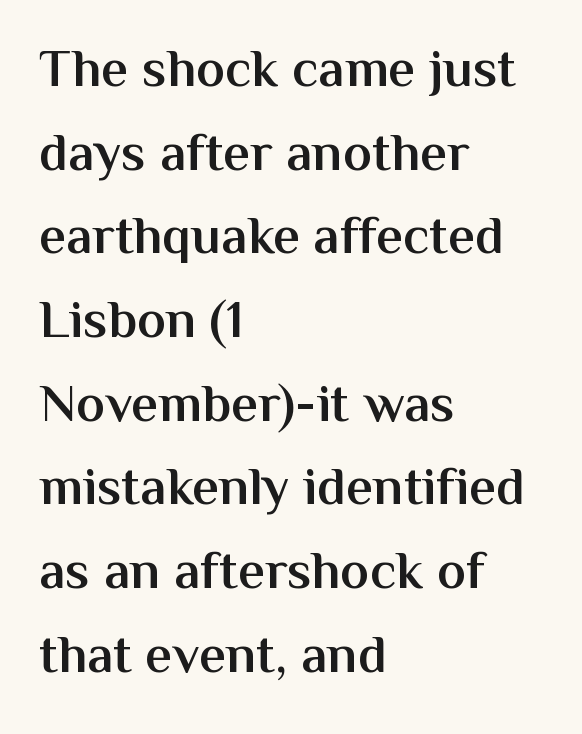
{"serif": "no", "italic": "no", "bold": "semi", "weight": "semibold", "width": "normal", "stroke_contrast": "medium", "x_height": "medium", "monospaced": "no", "underline": "no", "align": "left", "line_spacing": "normal", "line_spacing_ratio": 1.55, "letter_spacing": "normal", "letter_spacing_em": 0.0, "glyph_px": 54}
